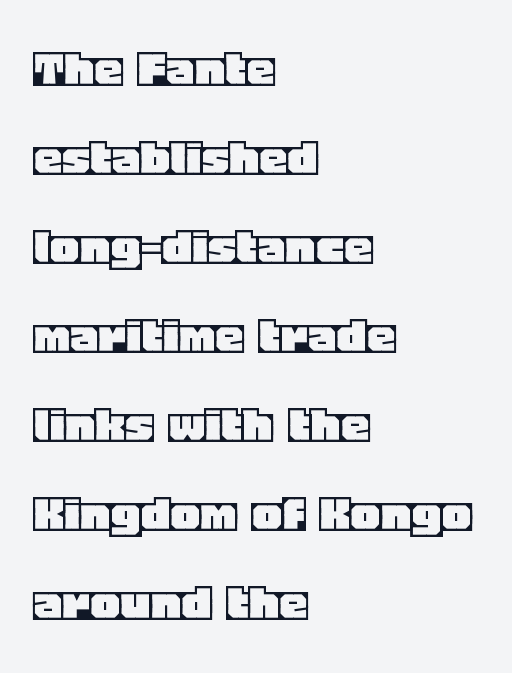
The image shows 57 px text type, upright; set left-aligned, normal line spacing (1.56x), normal letter spacing, not underlined; a large x-height.
